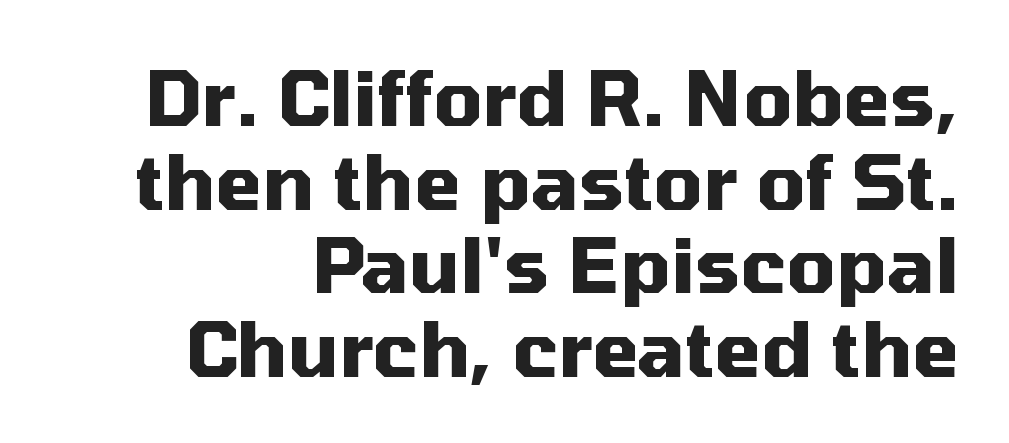
{"serif": "no", "italic": "no", "bold": "yes", "weight": "heavy", "width": "normal", "stroke_contrast": "medium", "x_height": "medium", "monospaced": "no", "underline": "no", "line_spacing": "tight", "line_spacing_ratio": 1.1, "letter_spacing": "normal", "letter_spacing_em": 0.0, "glyph_px": 76}
